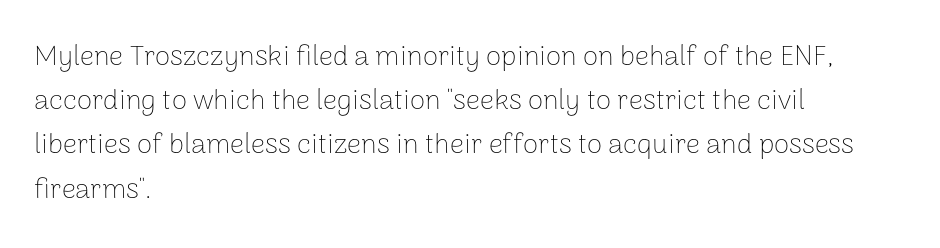
Q: Is the text bold? A: No.
Q: Is the text italic (slanted)? A: No, it is upright.
Q: Is the typeface a serif or a sans-serif typeface? A: Sans-serif.
Q: Is the text underlined? A: No.
Q: How is the paragraph aligned? A: Left-aligned.
Q: Is the spacing between letters normal or unusually wide? A: Normal.
Q: Is the spacing between lines tight, normal or loose? A: Normal.
Q: Width (condensed, normal, or wide)? A: Normal.
Q: Stroke contrast? A: Low.
Q: x-height? A: Medium.
Q: Monospaced? A: No.
